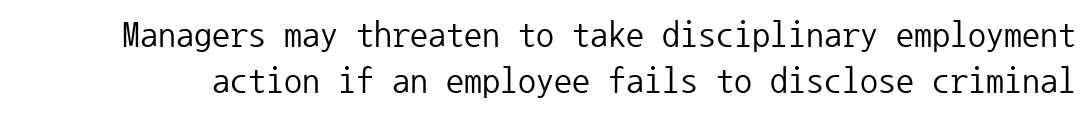
Only glyphs here, with clear space below each row. Think of a typewriter: that constant character pitch is what you see here. Weight: not bold — regular or lighter. Classification — sans serif.
